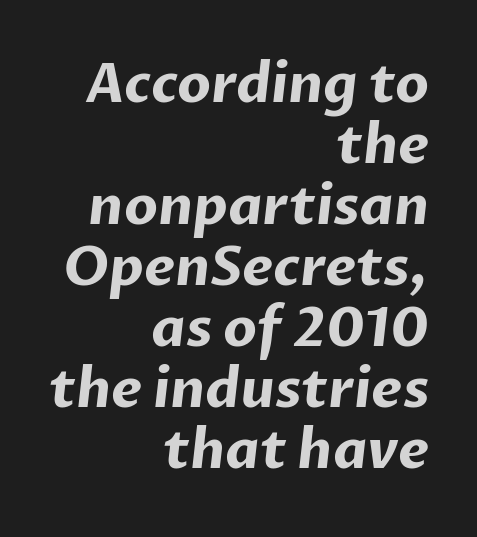
Q: Is the text bold? A: Yes.
Q: Is the typeface a serif or a sans-serif typeface? A: Sans-serif.
Q: Is the text underlined? A: No.
Q: How is the paragraph aligned? A: Right-aligned.
Q: Is the spacing between letters normal or unusually wide? A: Normal.
Q: Is the spacing between lines tight, normal or loose? A: Tight.
Q: Width (condensed, normal, or wide)? A: Normal.
Q: Stroke contrast? A: Low.
Q: x-height? A: Medium.
Q: Monospaced? A: No.
